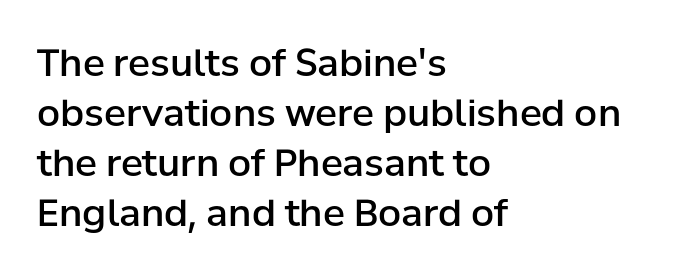
Horizontal alignment here is leftward, the default for most running prose. These lines are rendered in a variable-pitch font. Unlike a traditional serif, this face leaves its strokes unadorned. Underline: absent. Is there any slant? The stems are plumb. Baseline-to-baseline distance is the conventional proportion of letter height.
